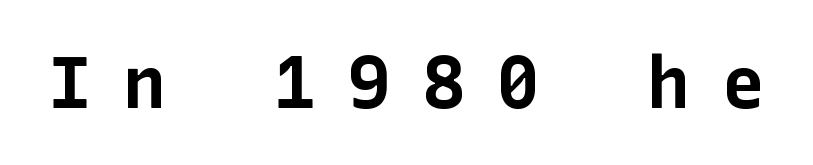
{"serif": "no", "italic": "no", "bold": "yes", "weight": "bold", "width": "normal", "stroke_contrast": "low", "x_height": "medium", "underline": "no", "letter_spacing": "wide", "letter_spacing_em": 0.44, "glyph_px": 72}
